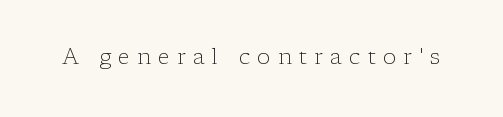
{"italic": "no", "bold": "no", "underline": "no", "letter_spacing": "wide", "letter_spacing_em": 0.33, "glyph_px": 22}
